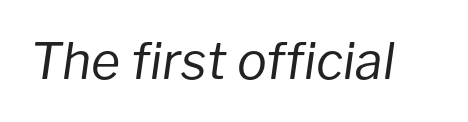
Q: Is the text bold? A: No.
Q: Is the text italic (slanted)? A: Yes, it leans right by about 8 degrees.
Q: Is the text underlined? A: No.
Q: Is the spacing between letters normal or unusually wide? A: Normal.
Q: Width (condensed, normal, or wide)? A: Normal.
Q: Stroke contrast? A: Low.
Q: x-height? A: Medium.
Q: Monospaced? A: No.
